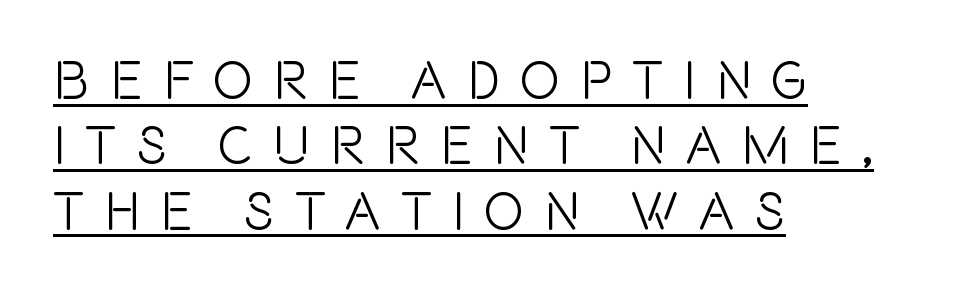
Q: Is the text italic (slanted)? A: No, it is upright.
Q: Is the typeface a serif or a sans-serif typeface? A: Sans-serif.
Q: Is the text underlined? A: Yes.
Q: How is the paragraph aligned? A: Left-aligned.
Q: Is the spacing between letters normal or unusually wide? A: Unusually wide.
Q: Width (condensed, normal, or wide)? A: Condensed.
Q: x-height? A: Large.
Q: Monospaced? A: No.
